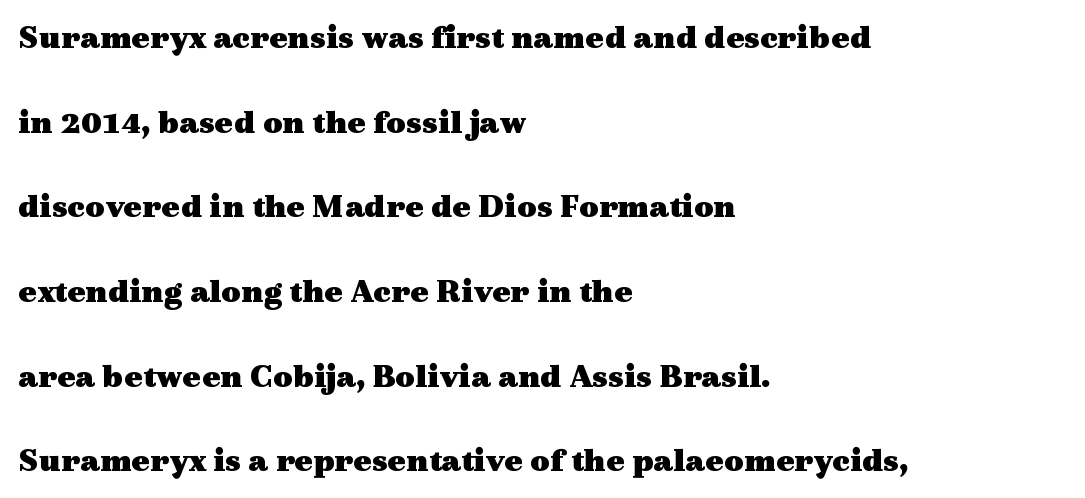
Character widths vary here, with narrow letters taking less room than wide ones. Check where the strokes stop: tiny serifs finish them off. Posture: vertical. Leftover space on each line is placed entirely after the last word. Notice how thick the strokes are: this is what a full bold looks like.
